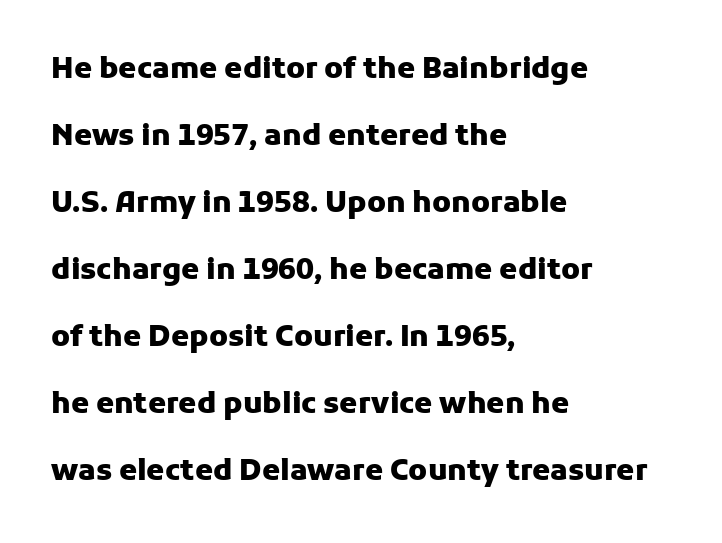
Q: Is the text bold? A: Yes.
Q: Is the text italic (slanted)? A: No, it is upright.
Q: Is the typeface a serif or a sans-serif typeface? A: Sans-serif.
Q: Is the text underlined? A: No.
Q: How is the paragraph aligned? A: Left-aligned.
Q: Is the spacing between letters normal or unusually wide? A: Normal.
Q: Is the spacing between lines tight, normal or loose? A: Loose.
Q: Width (condensed, normal, or wide)? A: Normal.
Q: Stroke contrast? A: Low.
Q: x-height? A: Medium.
Q: Monospaced? A: No.
